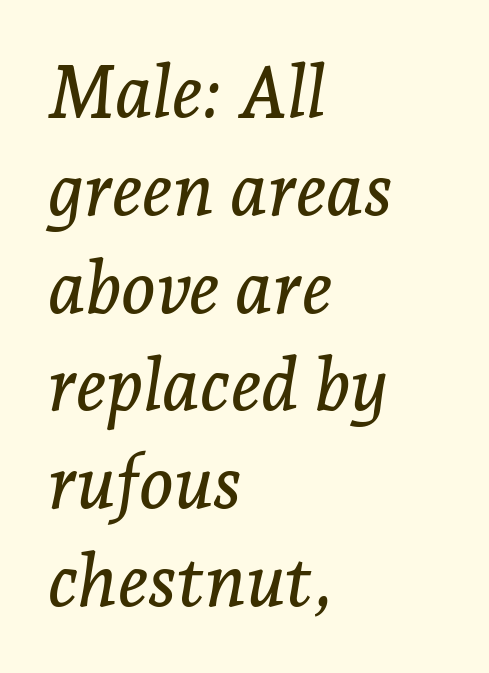
A bare baseline throughout the passage. The passage shown is typeset with a serif family. Quick note: interline space is typical. Does the copy run flush right? No — it runs flush left. Each word holds together tightly as a unit, with standard inter-letter gaps. Varying glyph widths throughout — classic text-font behaviour.
